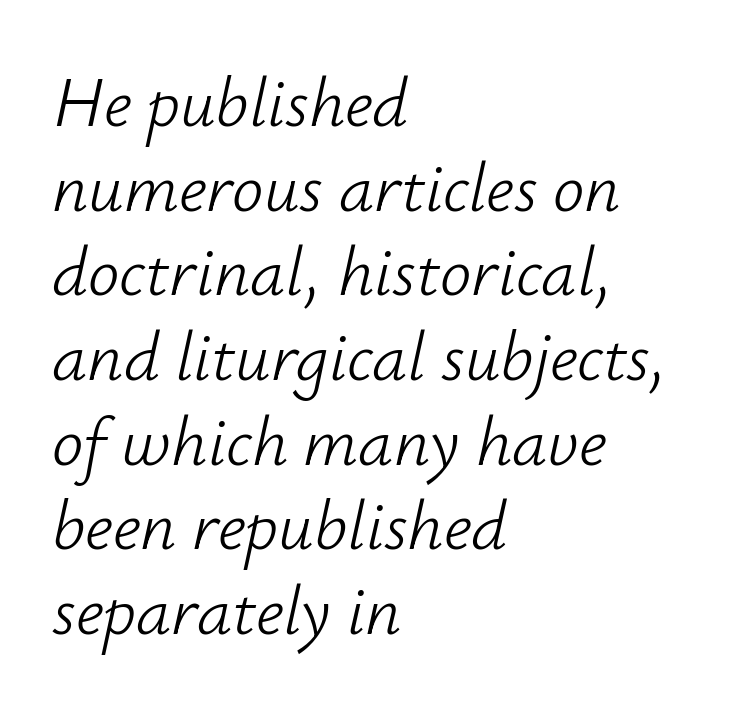
{"italic": "yes", "lean": "right", "slant_degrees": 12, "bold": "no", "weight": "light", "width": "normal", "stroke_contrast": "low", "x_height": "small", "monospaced": "no", "underline": "no", "align": "left", "line_spacing_ratio": 1.21, "letter_spacing": "normal", "letter_spacing_em": 0.0, "glyph_px": 70}
